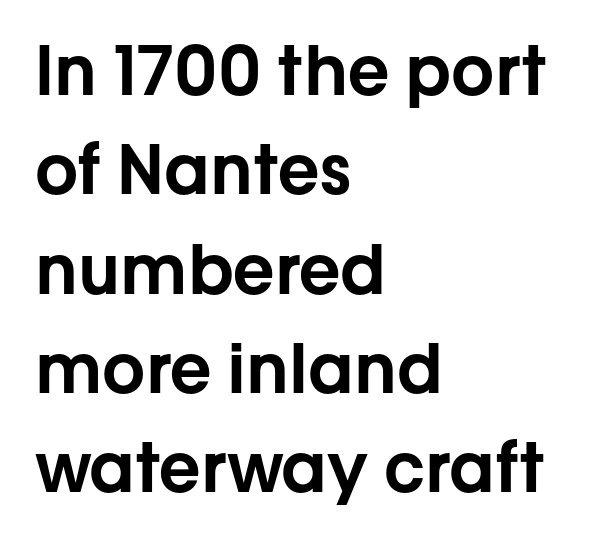
A normal amount of white space separates one row of letters from the next. Compared with typical body copy, the letter spacing here is the same. Teacher's note: observe the even left margin — that is flush-left alignment. Note the varied advance widths — an 'i' is clearly narrower than an 'm'. What kind of face is this? One without serifs — a sans. A bare baseline throughout the passage.
